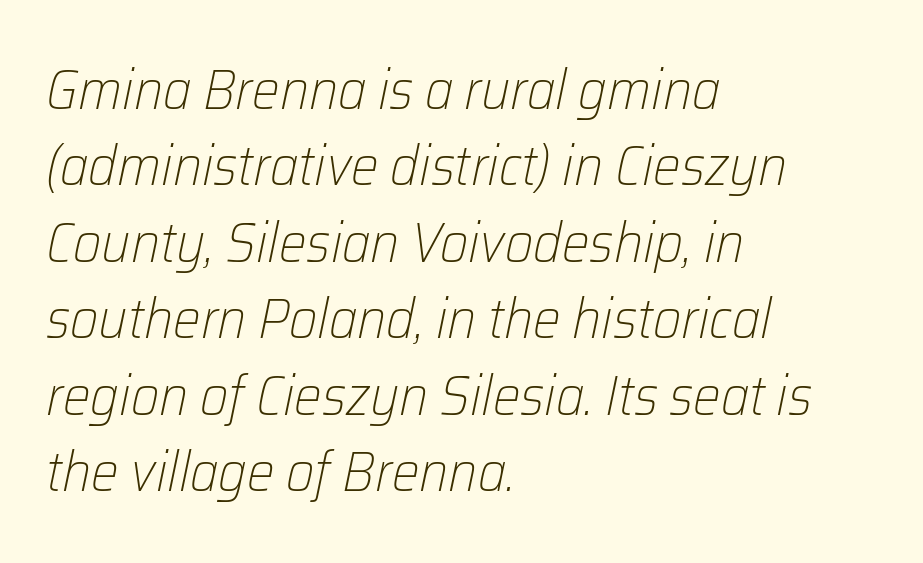
The image shows 55 px light type, italic (leaning right); set left-aligned, normal line spacing (1.39x), normal letter spacing, not underlined; low stroke contrast and a medium x-height.
